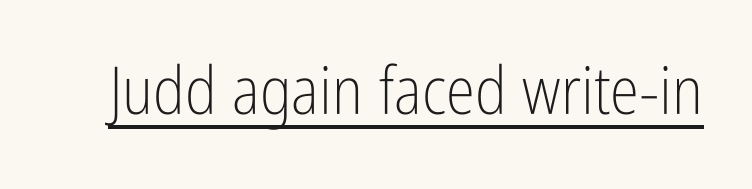
Q: Is the text bold? A: No.
Q: Is the text italic (slanted)? A: No, it is upright.
Q: Is the typeface a serif or a sans-serif typeface? A: Sans-serif.
Q: Is the text underlined? A: Yes.
Q: Is the spacing between letters normal or unusually wide? A: Normal.
Q: Width (condensed, normal, or wide)? A: Condensed.
Q: Stroke contrast? A: Low.
Q: x-height? A: Medium.
Q: Monospaced? A: No.
